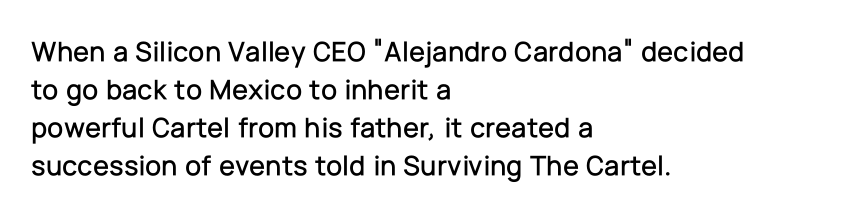
The image shows 29 px sans-serif type, upright; set left-aligned, normal line spacing (1.31x), normal letter spacing, not underlined; low stroke contrast and a medium x-height.
